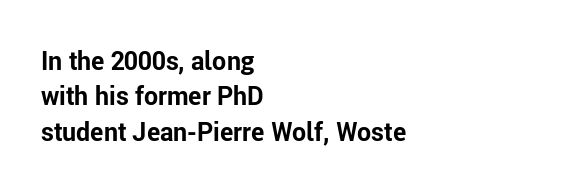
The image shows 25 px bold type, upright; set left-aligned, normal line spacing (1.42x), normal letter spacing, not underlined.
